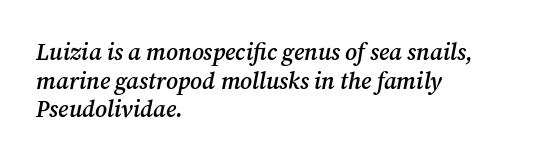
{"italic": "yes", "lean": "right", "slant_degrees": 12, "bold": "semi", "underline": "no", "align": "left", "line_spacing_ratio": 1.24, "letter_spacing": "normal", "letter_spacing_em": 0.0, "glyph_px": 23}
